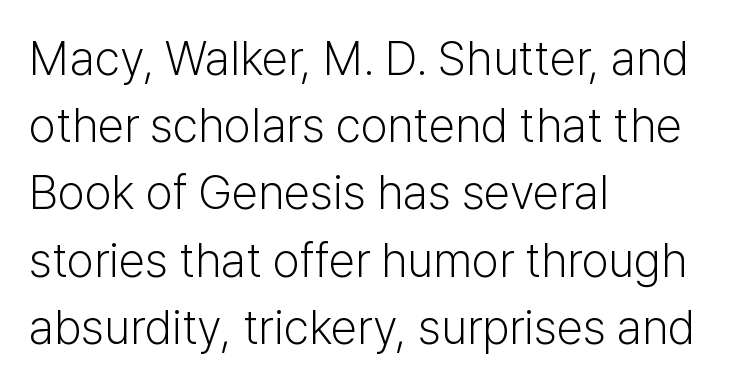
{"serif": "no", "italic": "no", "bold": "no", "weight": "light", "width": "normal", "stroke_contrast": "low", "x_height": "medium", "monospaced": "no", "underline": "no", "align": "left", "line_spacing": "normal", "line_spacing_ratio": 1.4, "letter_spacing": "normal", "letter_spacing_em": 0.0, "glyph_px": 48}
